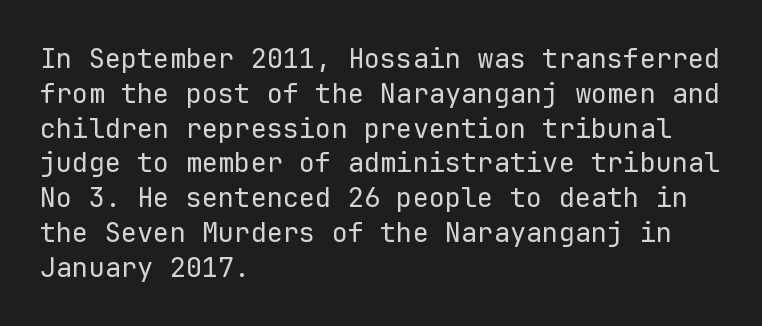
The image shows 27 px text type, upright; set left-aligned, normal line spacing (1.29x), normal letter spacing, not underlined.
